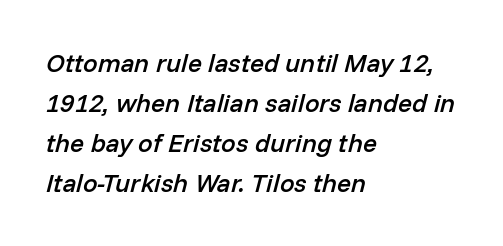
Between one letter and the next there's only the usual sliver of space. Does the copy run flush right? No — it runs flush left. This rendering features lettering with no underline. Notice how the stems are inclined rather than vertical — that's the hallmark of italics.
